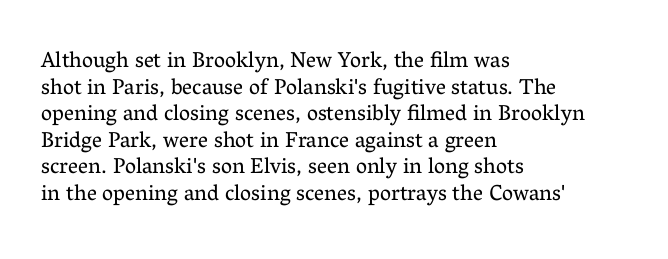
The face used here is rendered with its standard letterfit. The rag falls on the right side of this text block. The typeface has the unassuming heft of standard copy or less. Italic: no, the glyphs are upright roman.
